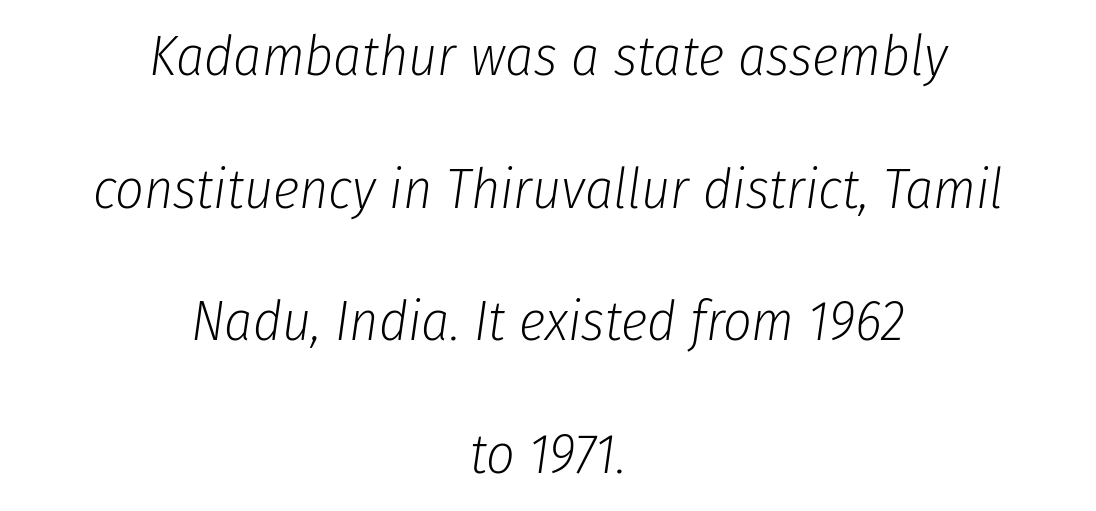
The image shows 56 px light, condensed type, italic (leaning right); set centered, loose line spacing (2.37x), normal letter spacing, not underlined; low stroke contrast and a medium x-height.
